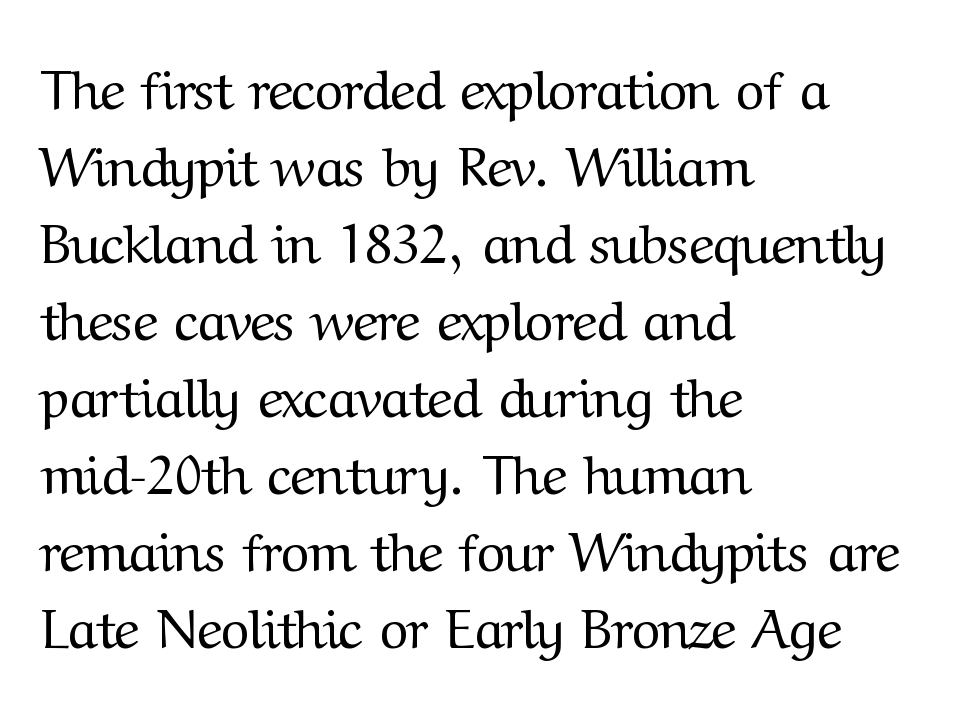
Any mark beneath the type? The region is blank. The typography opts for an upright posture over an oblique one. This sample uses plain, unmodified letter spacing. Letters have the restrained weight of plain body copy at most. Varying glyph widths throughout — classic text-font behaviour. The typeface chosen for these lines features serifs.
